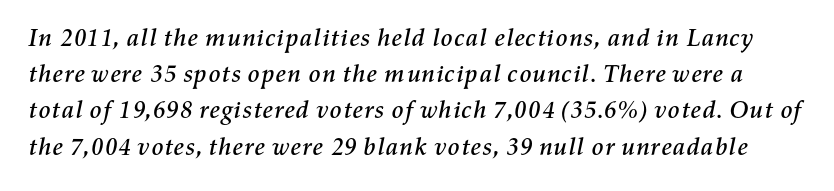
The image shows 25 px text type, italic (leaning right); set normal line spacing (1.45x), normal letter spacing, not underlined.
